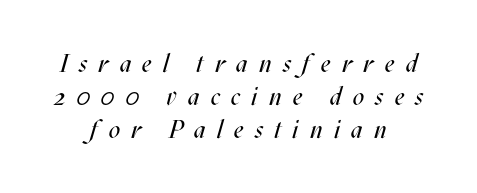
This sample is center-justified, so both line endings float freely. A light-to-regular cut is what we see here. This sample uses an oblique cut, with every glyph tilted off the vertical. Is the letter spacing exaggerated? Yes — the characters are pushed far apart.
